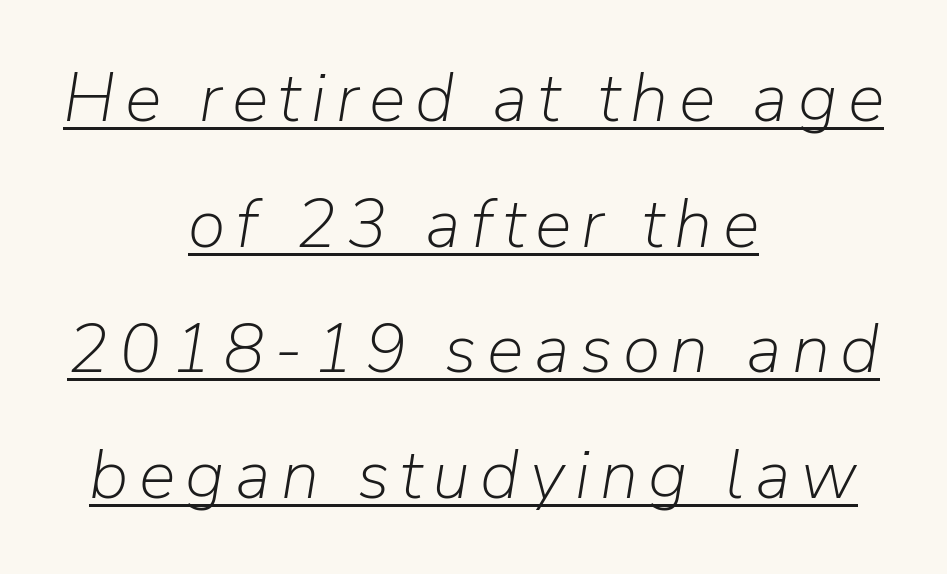
The image shows 69 px light type, italic (leaning right); set centered, line spacing 1.82x, underlined; low stroke contrast and a medium x-height.
